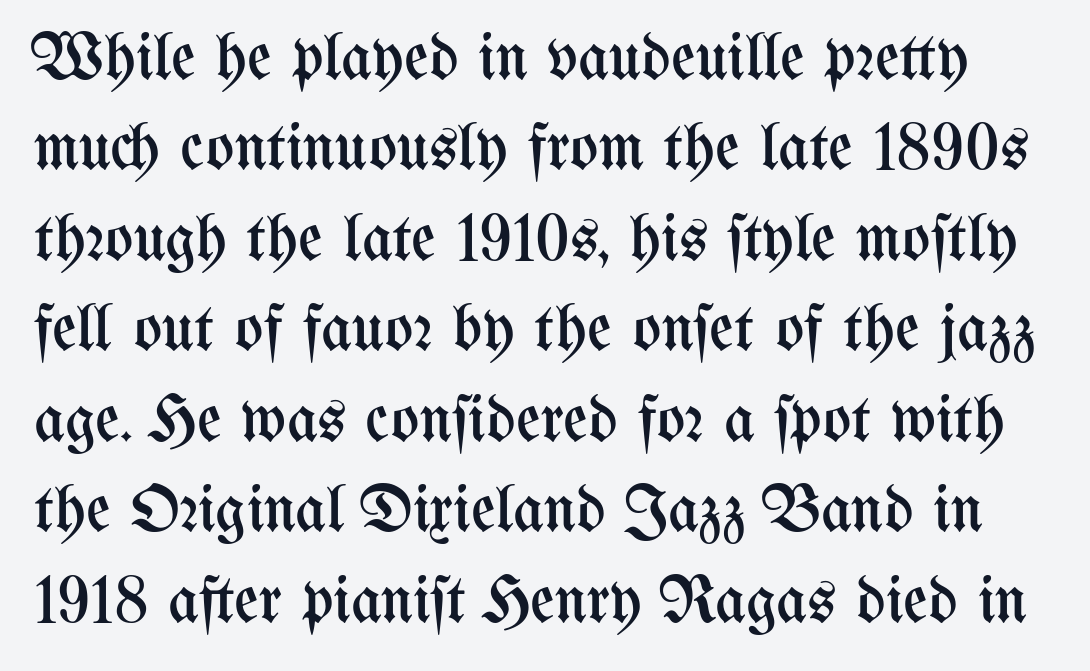
Note the varied advance widths — an 'i' is clearly narrower than an 'm'. Vertical strokes here are truly vertical. Is the type heavy? It reads as light-to-regular instead. Is the letter spacing exaggerated? No — it looks like the ordinary default. A normal amount of white space separates one row of letters from the next.
